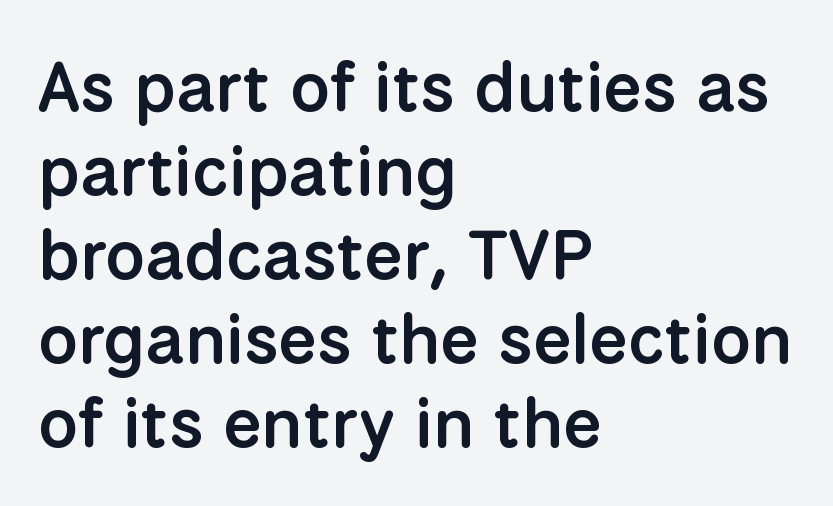
The image shows 70 px semibold sans-serif type, upright; set left-aligned, line spacing 1.2x, normal letter spacing, not underlined; low stroke contrast and a medium x-height.
